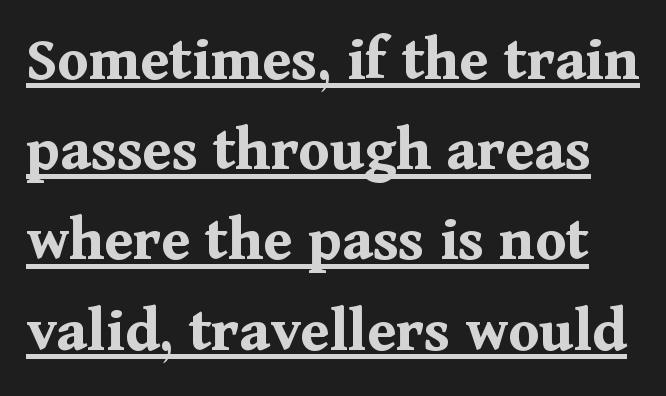
{"serif": "yes", "italic": "no", "bold": "yes", "weight": "bold", "width": "normal", "stroke_contrast": "medium", "x_height": "medium", "monospaced": "no", "underline": "yes", "line_spacing": "normal", "line_spacing_ratio": 1.41, "letter_spacing": "normal", "letter_spacing_em": 0.0, "glyph_px": 64}
